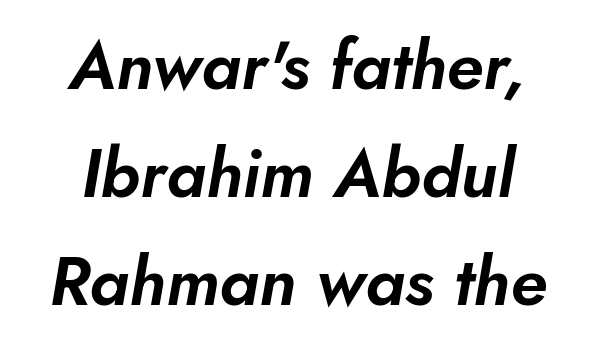
Q: Is the text italic (slanted)? A: Yes, it leans right by about 5 degrees.
Q: Is the text underlined? A: No.
Q: How is the paragraph aligned? A: Centered.
Q: Is the spacing between letters normal or unusually wide? A: Normal.
Q: Is the spacing between lines tight, normal or loose? A: Normal.
Q: Width (condensed, normal, or wide)? A: Normal.
Q: Stroke contrast? A: Low.
Q: x-height? A: Small.
Q: Monospaced? A: No.
